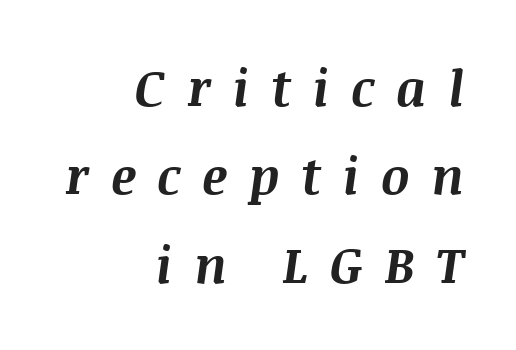
The axis of the letterforms is tilted away from vertical. In CSS terms this would be text-align: right. Spacing between characters has been opened up far beyond the box default. These words are printed bold, with thick strokes throughout. Plain, unruled lines of type. Here the designer chose a conventional face with non-uniform glyph widths.
